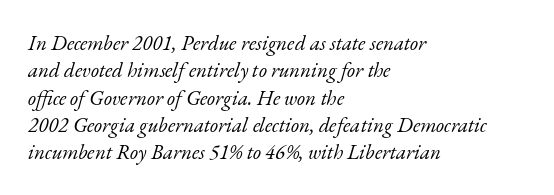
Q: Is the text bold? A: No.
Q: Is the text italic (slanted)? A: Yes, it leans right by about 17 degrees.
Q: Is the text underlined? A: No.
Q: How is the paragraph aligned? A: Left-aligned.
Q: Is the spacing between letters normal or unusually wide? A: Normal.
Q: Is the spacing between lines tight, normal or loose? A: Normal.
